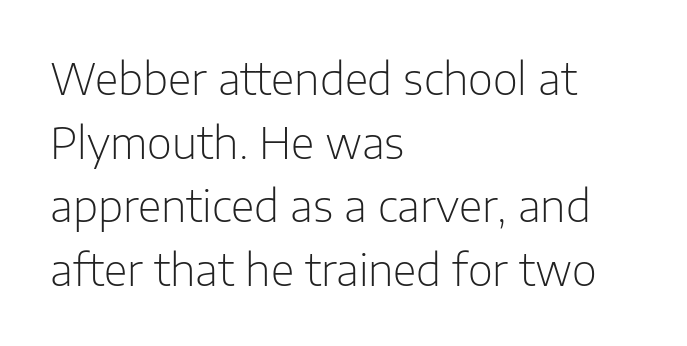
The image shows 43 px light sans-serif type, upright; set left-aligned, normal line spacing (1.48x), normal letter spacing, not underlined; low stroke contrast and a medium x-height.
